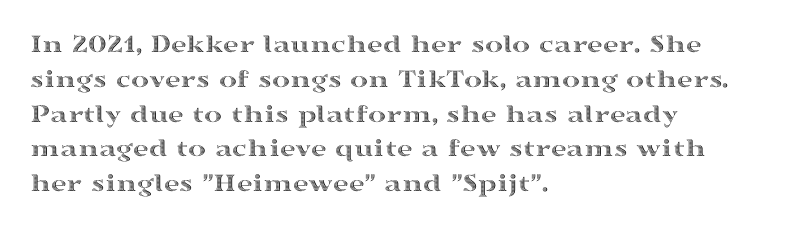
{"italic": "no", "underline": "no", "align": "left", "line_spacing": "normal", "line_spacing_ratio": 1.29, "letter_spacing": "normal", "letter_spacing_em": 0.0, "glyph_px": 27}
